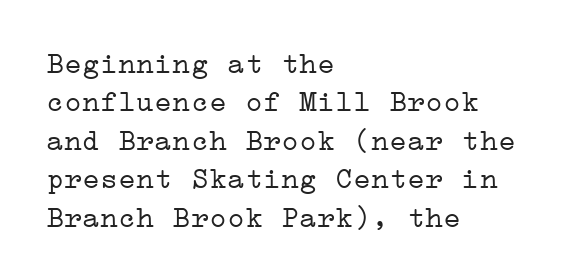
I'd call this a serif setting — the letters wear small feet. The area under the type is left untouched. Students, note that the glyphs here touch the page at normal intervals. The rendering anchors every line to the left-hand side. Compared with typical paragraphs, the rows here are spaced about the same. Posture: straight, roman, zero tilt.
